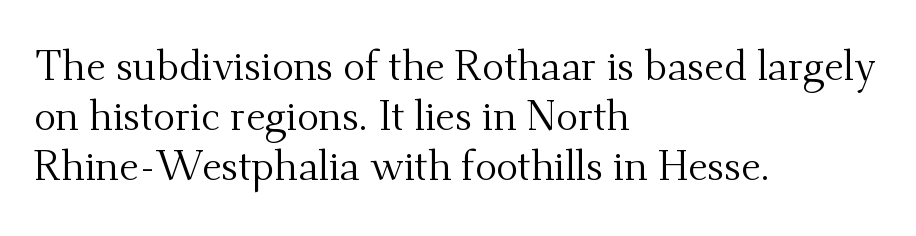
The image shows 41 px regular-weight serif type, upright; set left-aligned, line spacing 1.22x, normal letter spacing, not underlined; medium stroke contrast and a small x-height.
